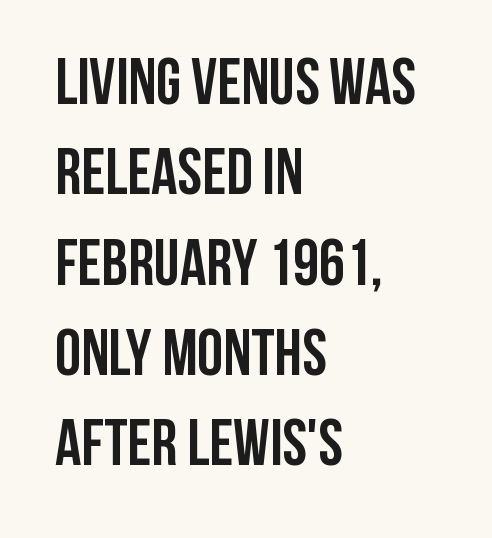
The image shows 65 px semibold, condensed sans-serif type, upright; set left-aligned, normal line spacing (1.39x), normal letter spacing, not underlined; low stroke contrast and a large x-height.
